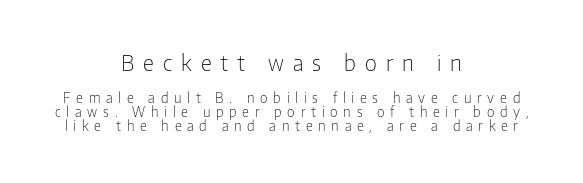
This sample uses an upright cut, with every glyph sitting square on the baseline. You get the large type first, then a drop to smaller type. What's the leading like? Squeezed, with rows nearly overlapping. The font sits on the lighter half of the weight spectrum, regular included. The horizontal fit of the characters is loose and conspicuously gappy.
